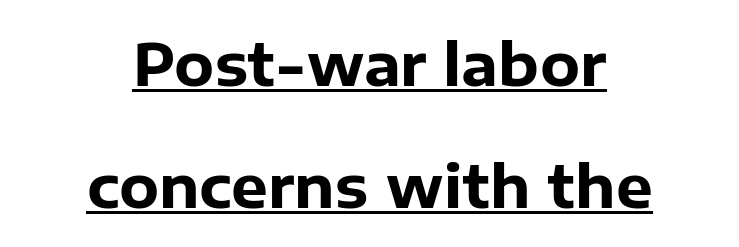
Typeset on center — no edge is straight. This is roman type, the default non-slanted kind. Has an underline been added? It has. The characters display no serif detailing; their extremities are plain. The strokes are fattened all the way to bold. Notice the wide empty band between every row — that's loose leading.
